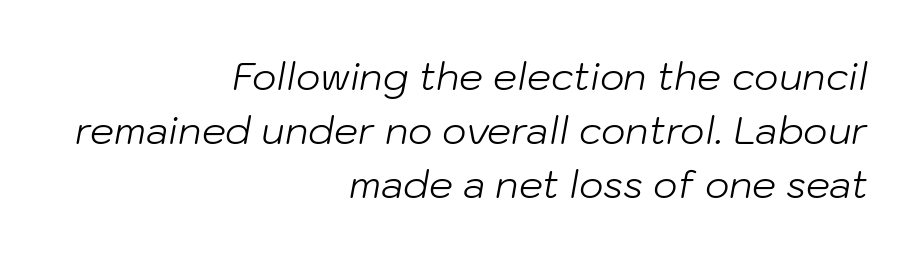
The image shows 38 px light type, italic (leaning right); set right-aligned, normal line spacing (1.42x), normal letter spacing, not underlined; low stroke contrast and a medium x-height.
